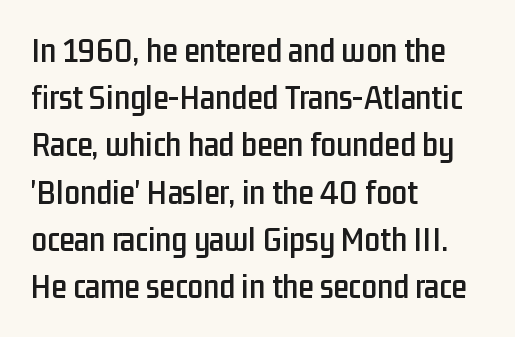
Q: Is the text italic (slanted)? A: No, it is upright.
Q: Is the typeface a serif or a sans-serif typeface? A: Sans-serif.
Q: Is the text underlined? A: No.
Q: How is the paragraph aligned? A: Left-aligned.
Q: Is the spacing between letters normal or unusually wide? A: Normal.
Q: Is the spacing between lines tight, normal or loose? A: Normal.
Q: Width (condensed, normal, or wide)? A: Condensed.
Q: Stroke contrast? A: Low.
Q: x-height? A: Medium.
Q: Monospaced? A: No.
